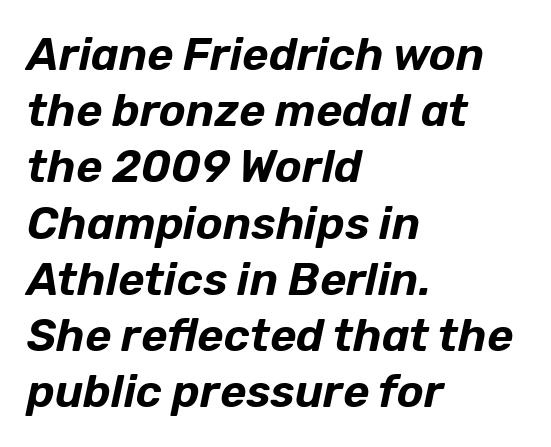
The letters sit at their default tracking, neither squeezed nor spread. Students, observe: this is what conventionally led text looks like. A classic flush-left, rag-right setting is used for this passage. Spacing verdict: proportional, widths tailored to each character. The passage shown leans; its letterforms are oblique.
